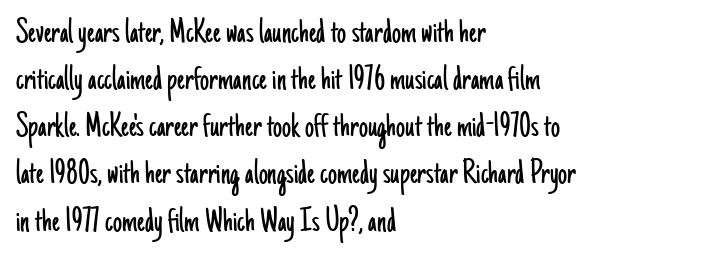
{"serif": "no", "italic": "no", "bold": "no", "weight": "light", "width": "condensed", "stroke_contrast": "low", "x_height": "small", "monospaced": "no", "underline": "no", "align": "left", "line_spacing": "normal", "line_spacing_ratio": 1.31, "letter_spacing": "normal", "letter_spacing_em": 0.0, "glyph_px": 36}
